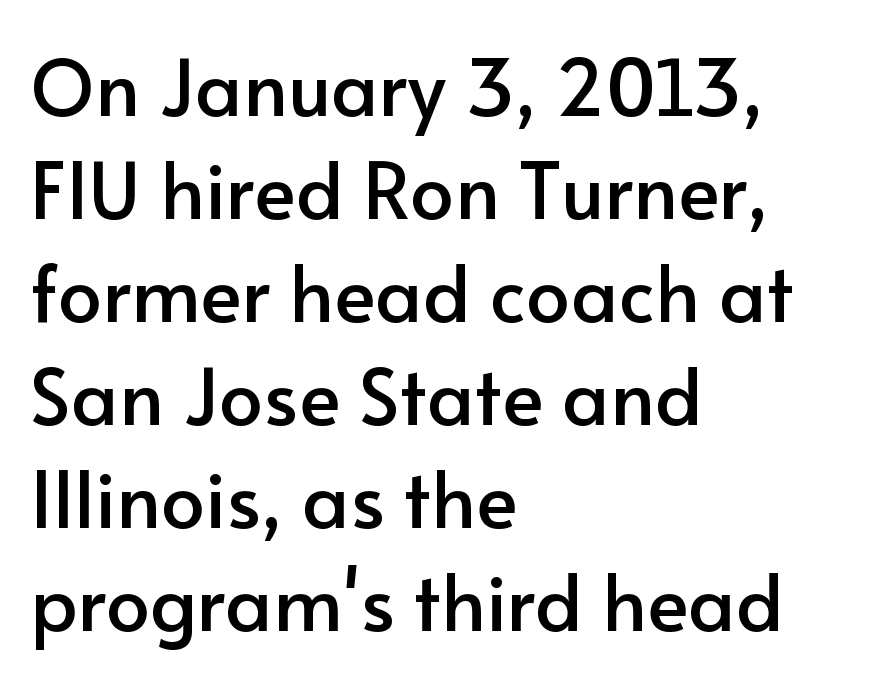
Words appear dense and cohesive because spacing is normal. The face used here is proportionally spaced, like ordinary book or web type. These lines sit exactly where default settings would place them. Which margin do the lines hug? The left one — the right edge is uneven. If you drew a line through each stem, it would be perfectly vertical.
